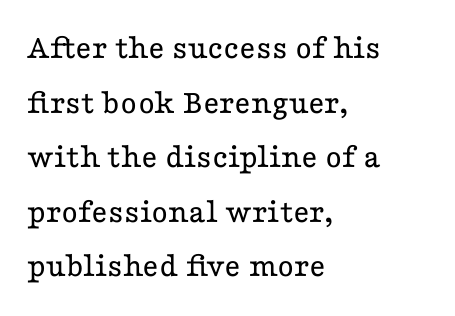
Characters remain perfectly vertical along every line. Horizontal bands of white between lines are of average thickness. If you drew a ruler down the left edge, every line would touch it. Small tapered or slab feet sit at the stroke ends, so this counts as serif. The face used here is rendered with its standard letterfit.
